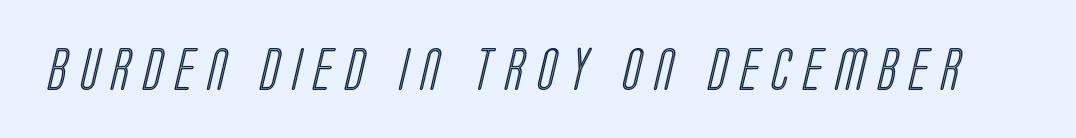
{"width": "condensed", "x_height": "large", "monospaced": "no", "underline": "no", "letter_spacing": "wide", "letter_spacing_em": 0.31, "glyph_px": 43}
